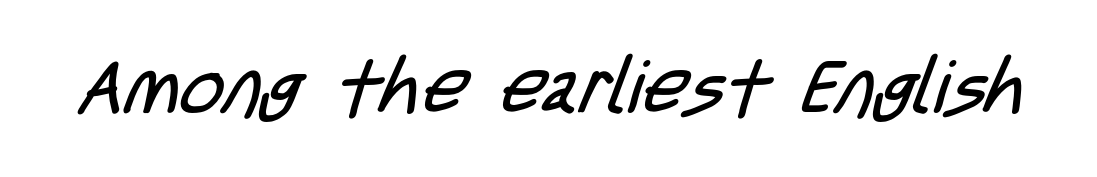
{"serif": "no", "bold": "no", "weight": "regular", "width": "condensed", "stroke_contrast": "low", "x_height": "large", "monospaced": "no", "underline": "no", "letter_spacing": "normal", "letter_spacing_em": 0.0, "glyph_px": 75}
